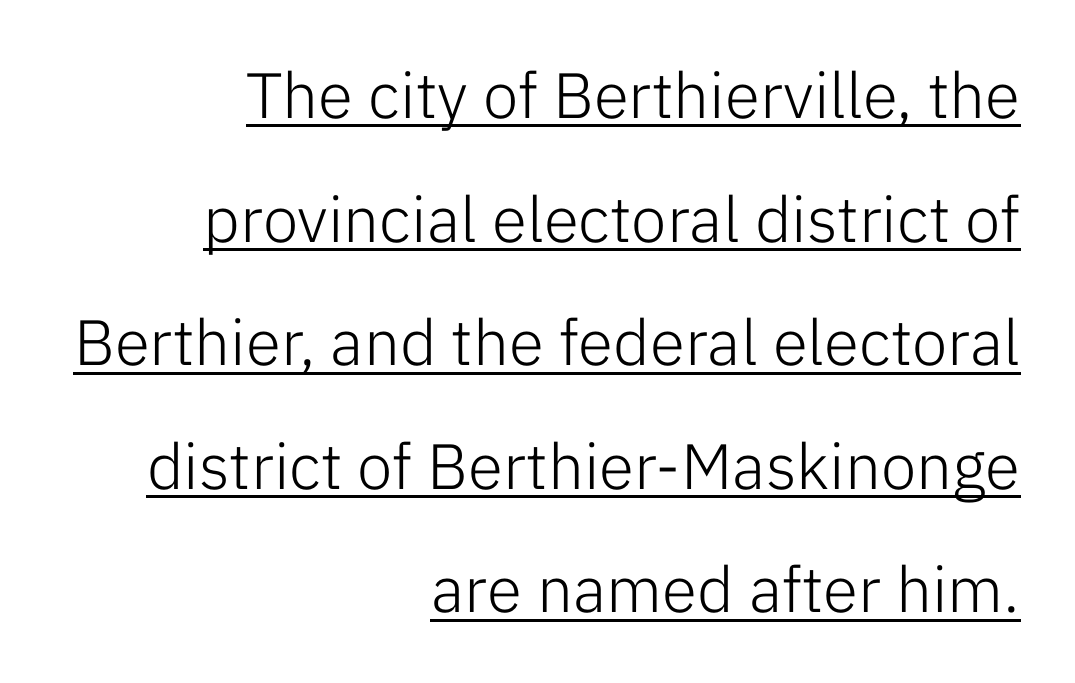
Designer's note — italics off, roman on. Is the type heavy? It reads as light-to-regular instead. Vertically, the passage feels expansive, rows floating well apart. This sample has the flowing, uneven cadence of proportional lettering.
